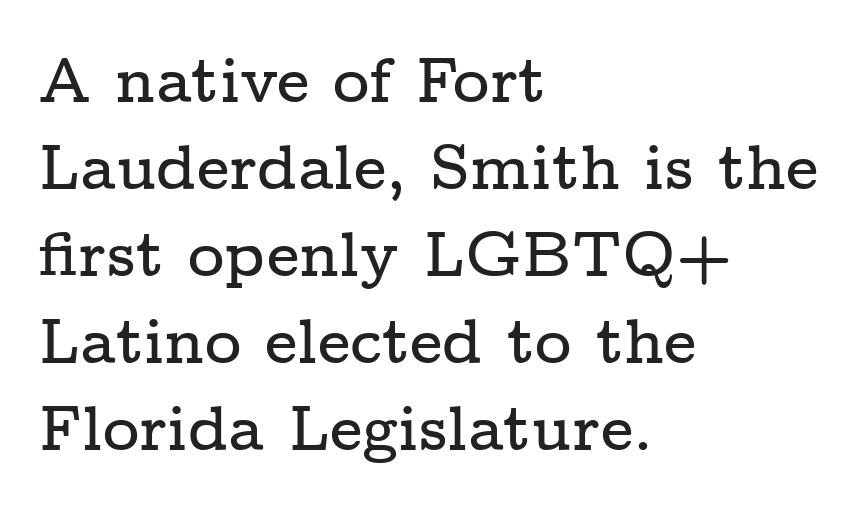
Q: Is the text italic (slanted)? A: No, it is upright.
Q: Is the typeface a serif or a sans-serif typeface? A: Serif.
Q: Is the text underlined? A: No.
Q: How is the paragraph aligned? A: Left-aligned.
Q: Is the spacing between letters normal or unusually wide? A: Normal.
Q: Is the spacing between lines tight, normal or loose? A: Normal.
Q: Width (condensed, normal, or wide)? A: Wide.
Q: Stroke contrast? A: Low.
Q: x-height? A: Medium.
Q: Monospaced? A: No.
